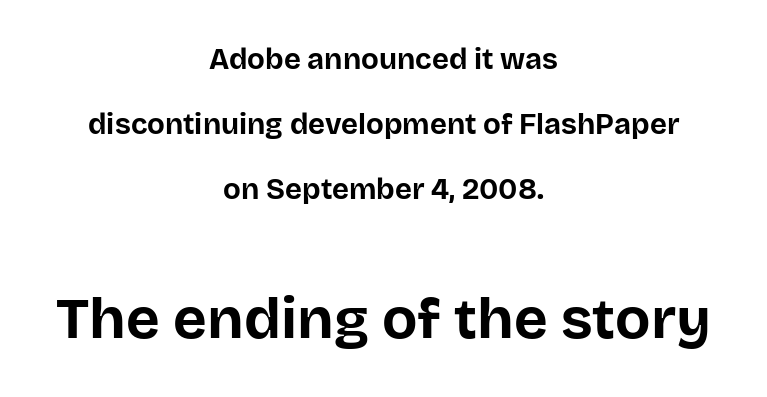
The image shows 58 px bold sans-serif type, upright; set centered, loose line spacing (2.25x), normal letter spacing, not underlined; the second (bottom) block is 2.0x larger; low stroke contrast and a large x-height.
